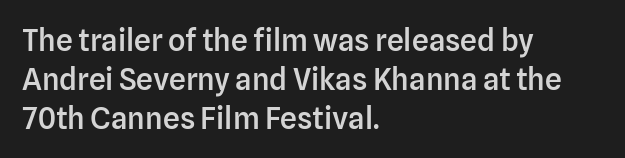
Q: Is the text bold? A: Semi-bold.
Q: Is the text italic (slanted)? A: No, it is upright.
Q: Is the typeface a serif or a sans-serif typeface? A: Sans-serif.
Q: Is the text underlined? A: No.
Q: How is the paragraph aligned? A: Left-aligned.
Q: Is the spacing between letters normal or unusually wide? A: Normal.
Q: Is the spacing between lines tight, normal or loose? A: Normal.
Q: Width (condensed, normal, or wide)? A: Normal.
Q: Stroke contrast? A: Low.
Q: x-height? A: Medium.
Q: Monospaced? A: No.
